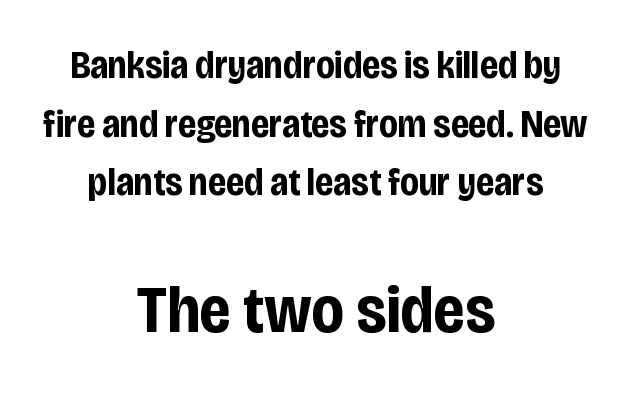
Q: Is the text bold? A: Yes.
Q: Is the text italic (slanted)? A: No, it is upright.
Q: Is the typeface a serif or a sans-serif typeface? A: Sans-serif.
Q: Is the text underlined? A: No.
Q: How is the paragraph aligned? A: Centered.
Q: Is the spacing between letters normal or unusually wide? A: Normal.
Q: Is the spacing between lines tight, normal or loose? A: Normal.
Q: Which block of text is set in a larger size, the first (top) or the second (bottom)? A: The second (bottom) one.
Q: Width (condensed, normal, or wide)? A: Condensed.
Q: Stroke contrast? A: Low.
Q: x-height? A: Large.
Q: Monospaced? A: No.
